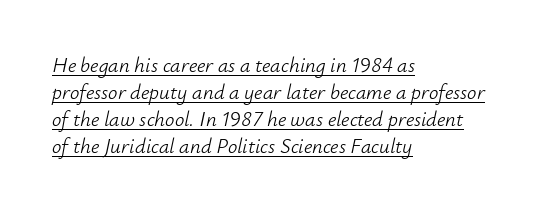
{"italic": "yes", "lean": "right", "slant_degrees": 12, "bold": "no", "underline": "yes", "align": "left", "line_spacing": "normal", "line_spacing_ratio": 1.28, "letter_spacing": "normal", "letter_spacing_em": 0.0, "glyph_px": 21}
